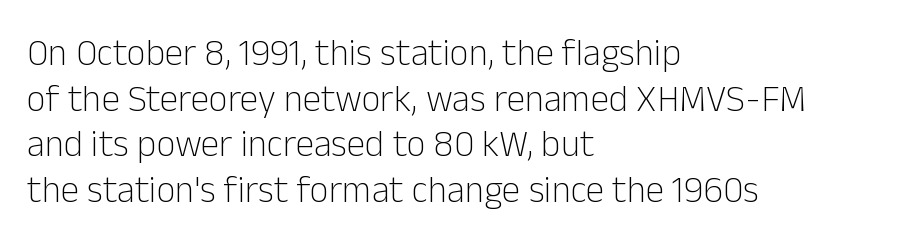
Q: Is the text bold? A: No.
Q: Is the text italic (slanted)? A: No, it is upright.
Q: Is the typeface a serif or a sans-serif typeface? A: Sans-serif.
Q: Is the text underlined? A: No.
Q: How is the paragraph aligned? A: Left-aligned.
Q: Is the spacing between letters normal or unusually wide? A: Normal.
Q: Width (condensed, normal, or wide)? A: Normal.
Q: Stroke contrast? A: Low.
Q: x-height? A: Medium.
Q: Monospaced? A: No.
